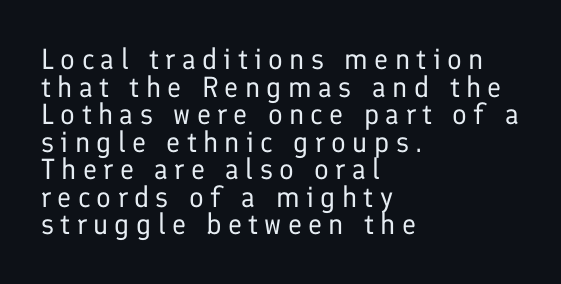
The image shows 29 px regular-weight sans-serif type, upright; set left-aligned, tight line spacing (0.95x), unusually wide letter spacing (+0.22 em), not underlined; low stroke contrast and a medium x-height.
